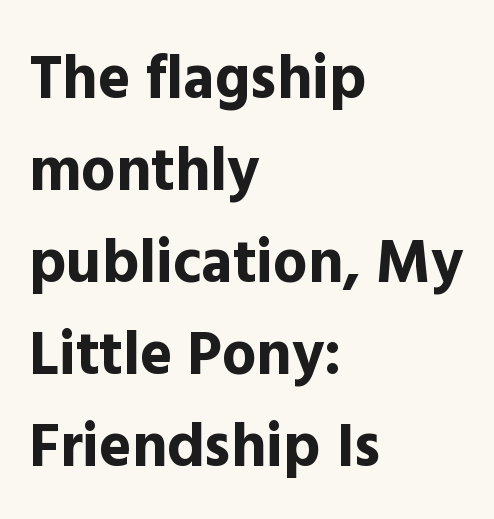
The image shows 61 px bold sans-serif type, upright; set left-aligned, normal line spacing (1.51x), normal letter spacing, not underlined; a medium x-height.
